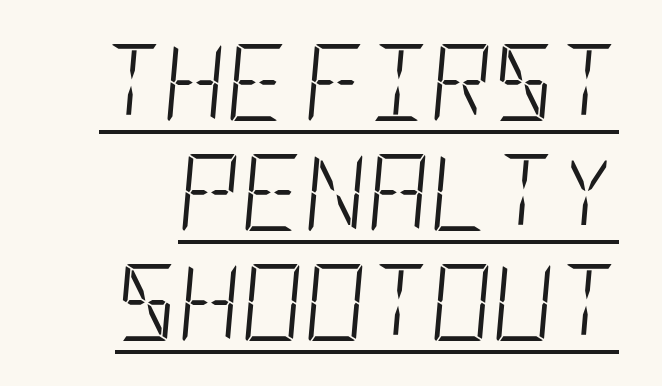
{"italic": "yes", "lean": "right", "slant_degrees": 5, "bold": "no", "weight": "light", "width": "condensed", "stroke_contrast": "low", "x_height": "large", "underline": "yes", "line_spacing": "normal", "line_spacing_ratio": 1.43, "letter_spacing": "normal", "letter_spacing_em": 0.0, "glyph_px": 77}
